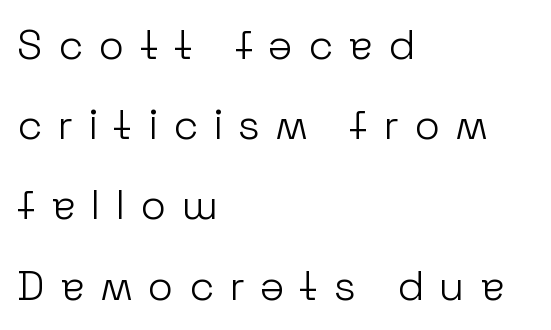
Q: Is the text bold? A: No.
Q: Is the text italic (slanted)? A: No, it is upright.
Q: Is the typeface a serif or a sans-serif typeface? A: Sans-serif.
Q: Is the text underlined? A: No.
Q: How is the paragraph aligned? A: Left-aligned.
Q: Is the spacing between letters normal or unusually wide? A: Unusually wide.
Q: Is the spacing between lines tight, normal or loose? A: Loose.
Q: Width (condensed, normal, or wide)? A: Normal.
Q: Stroke contrast? A: Low.
Q: x-height? A: Medium.
Q: Monospaced? A: No.
